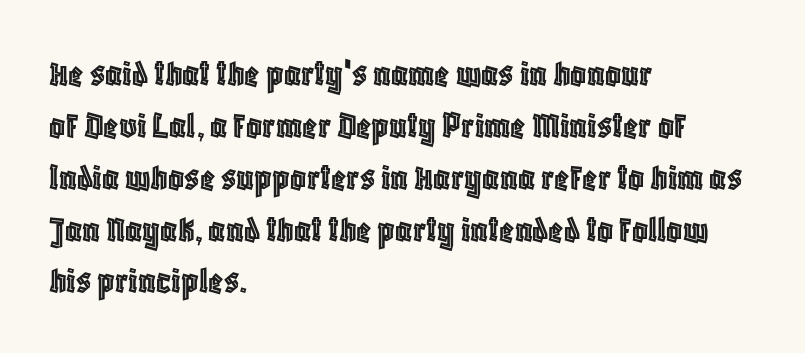
Q: Is the text italic (slanted)? A: No, it is upright.
Q: Is the text underlined? A: No.
Q: How is the paragraph aligned? A: Left-aligned.
Q: Is the spacing between letters normal or unusually wide? A: Normal.
Q: Is the spacing between lines tight, normal or loose? A: Normal.
Q: Width (condensed, normal, or wide)? A: Condensed.
Q: x-height? A: Large.
Q: Monospaced? A: No.
